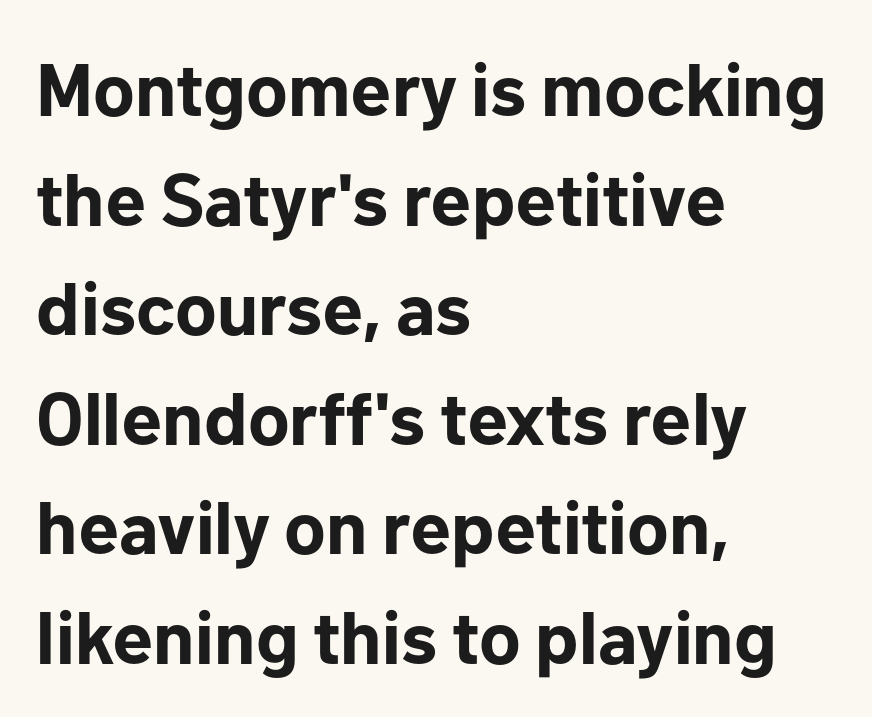
The image shows 74 px bold sans-serif type, upright; set left-aligned, normal line spacing (1.48x), normal letter spacing, not underlined; low stroke contrast and a medium x-height.
